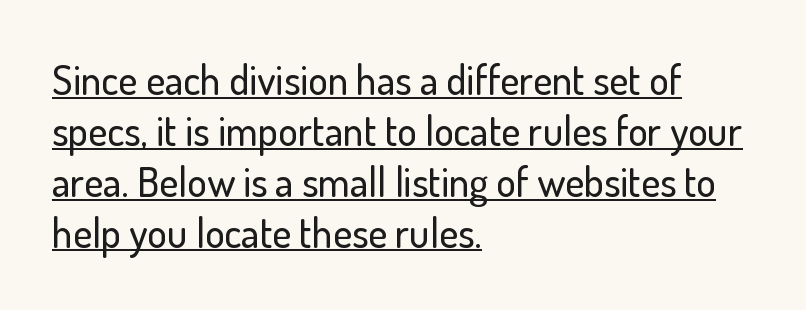
{"serif": "no", "italic": "no", "width": "normal", "stroke_contrast": "low", "x_height": "small", "monospaced": "no", "underline": "yes", "align": "left", "line_spacing_ratio": 1.24, "letter_spacing": "normal", "letter_spacing_em": 0.0, "glyph_px": 41}
